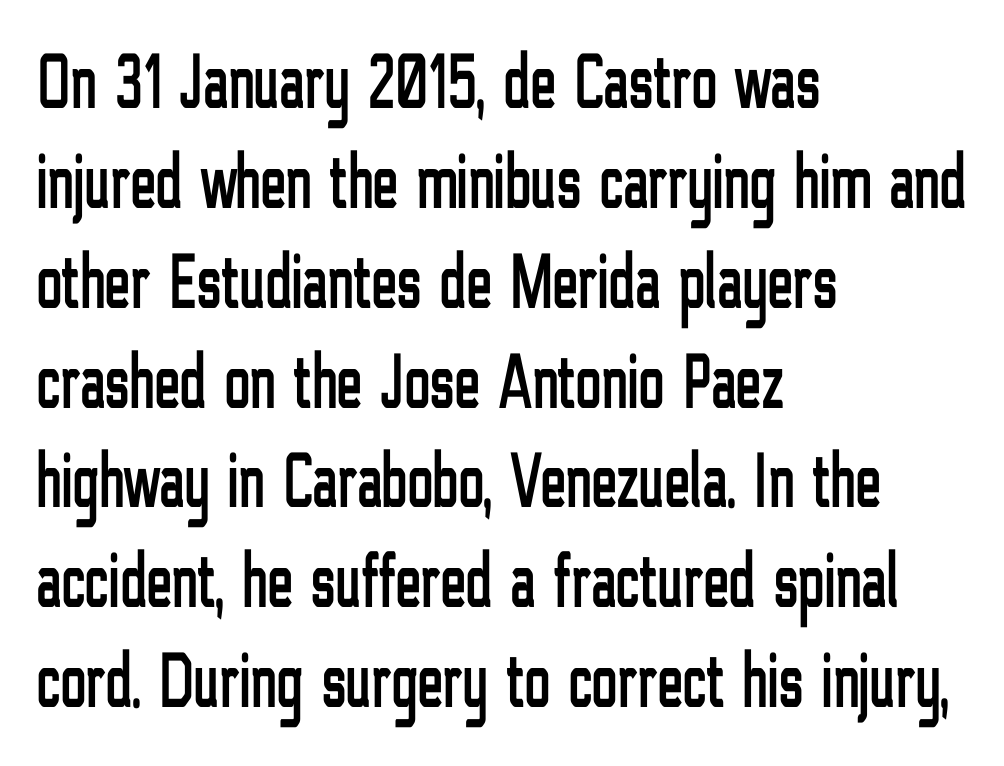
Q: Is the text italic (slanted)? A: No, it is upright.
Q: Is the typeface a serif or a sans-serif typeface? A: Sans-serif.
Q: Is the text underlined? A: No.
Q: How is the paragraph aligned? A: Left-aligned.
Q: Is the spacing between letters normal or unusually wide? A: Normal.
Q: Is the spacing between lines tight, normal or loose? A: Normal.
Q: Width (condensed, normal, or wide)? A: Condensed.
Q: Stroke contrast? A: Low.
Q: x-height? A: Medium.
Q: Monospaced? A: No.
